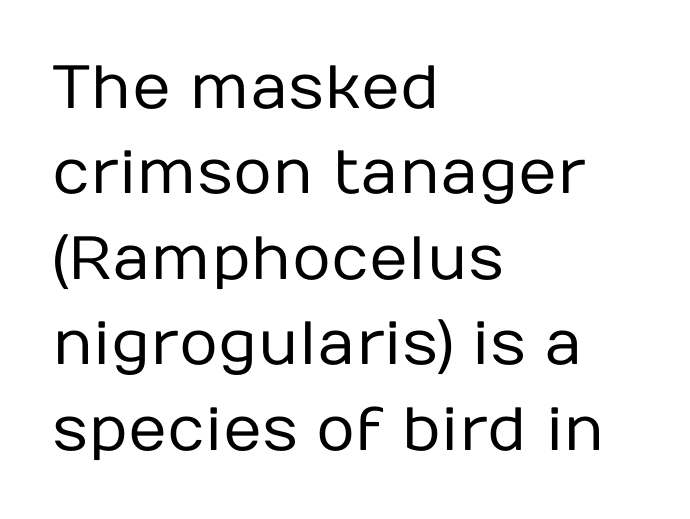
{"serif": "no", "italic": "no", "bold": "no", "weight": "regular", "width": "normal", "stroke_contrast": "low", "x_height": "medium", "monospaced": "no", "underline": "no", "align": "left", "line_spacing": "normal", "line_spacing_ratio": 1.4, "letter_spacing": "normal", "letter_spacing_em": 0.0, "glyph_px": 61}
